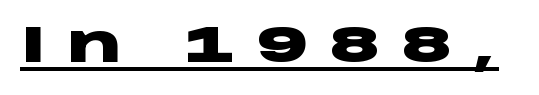
Q: Is the text bold? A: Yes.
Q: Is the text italic (slanted)? A: No, it is upright.
Q: Is the typeface a serif or a sans-serif typeface? A: Sans-serif.
Q: Is the text underlined? A: Yes.
Q: Is the spacing between letters normal or unusually wide? A: Unusually wide.
Q: Width (condensed, normal, or wide)? A: Wide.
Q: Stroke contrast? A: Low.
Q: x-height? A: Large.
Q: Monospaced? A: No.
